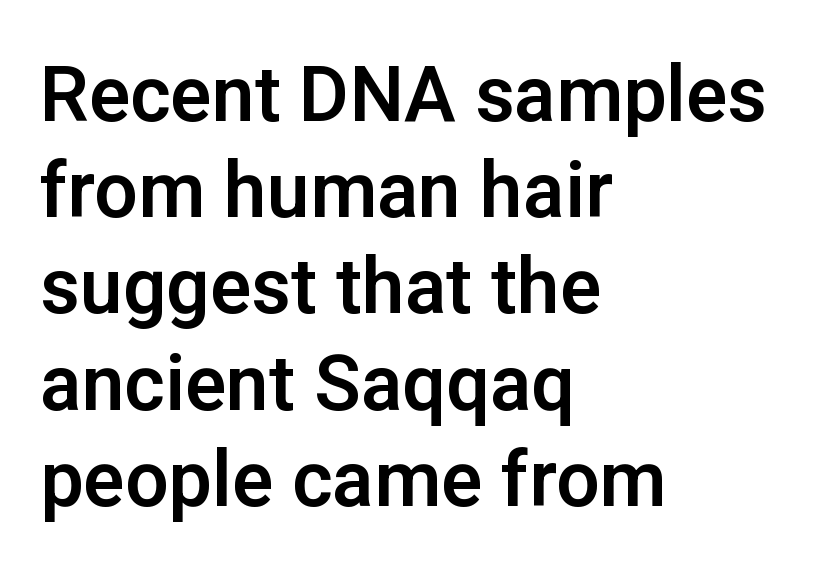
Q: Is the text italic (slanted)? A: No, it is upright.
Q: Is the typeface a serif or a sans-serif typeface? A: Sans-serif.
Q: Is the text underlined? A: No.
Q: How is the paragraph aligned? A: Left-aligned.
Q: Is the spacing between letters normal or unusually wide? A: Normal.
Q: Is the spacing between lines tight, normal or loose? A: Normal.
Q: Width (condensed, normal, or wide)? A: Normal.
Q: Stroke contrast? A: Low.
Q: x-height? A: Medium.
Q: Monospaced? A: No.
